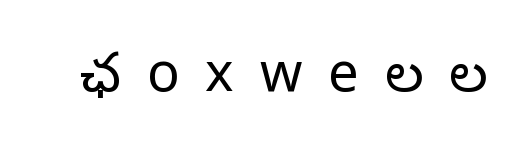
The horizontal fit of the characters is loose and conspicuously gappy. Examine the stroke ends and you'll find no serifs. Character widths vary here, with narrow letters taking less room than wide ones. The passage shown is not bold in any degree.
